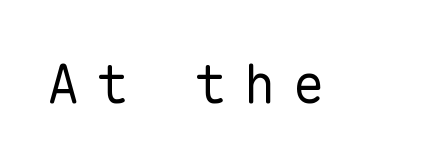
The image shows 54 px regular-weight sans-serif type, upright, monospaced; set unusually wide letter spacing (+0.31 em), not underlined; low stroke contrast and a medium x-height.
